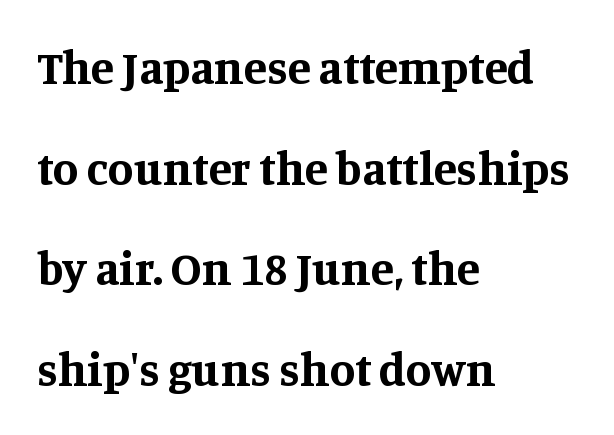
{"serif": "yes", "italic": "no", "bold": "yes", "weight": "bold", "width": "normal", "stroke_contrast": "medium", "x_height": "large", "monospaced": "no", "underline": "no", "align": "left", "line_spacing": "loose", "line_spacing_ratio": 2.14, "letter_spacing": "normal", "letter_spacing_em": 0.0, "glyph_px": 47}
